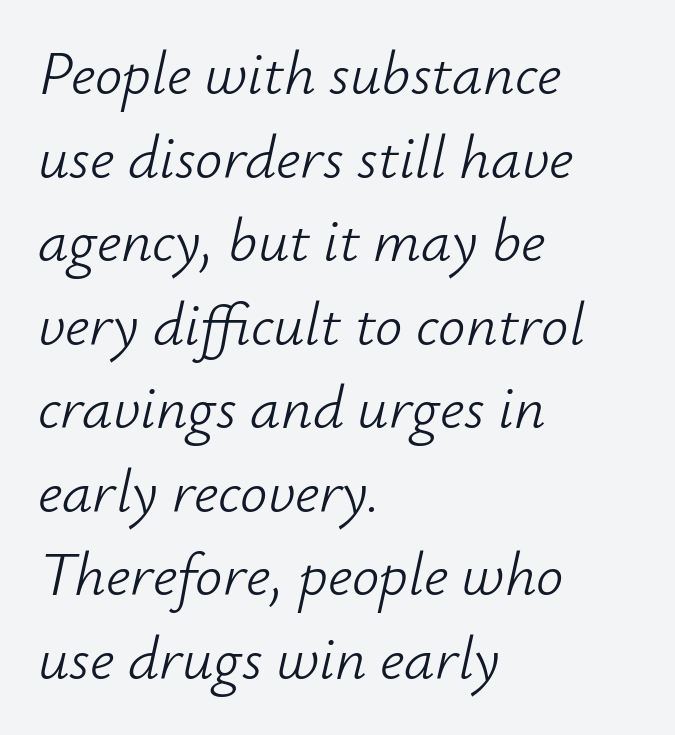
These lines are set flush left with a ragged right edge. Honestly, the row spacing looks completely unremarkable. No letter is thick-stroked: the sample isn't bold. The rendering applies a slant to the glyphs.
